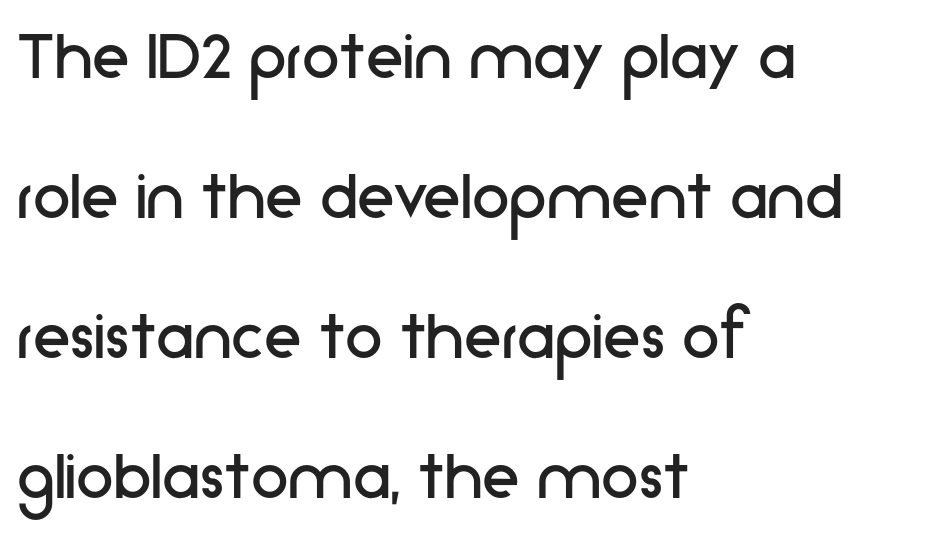
The image shows 76 px regular-weight sans-serif type, upright; set left-aligned, line spacing 1.84x, normal letter spacing, not underlined; low stroke contrast and a medium x-height.
